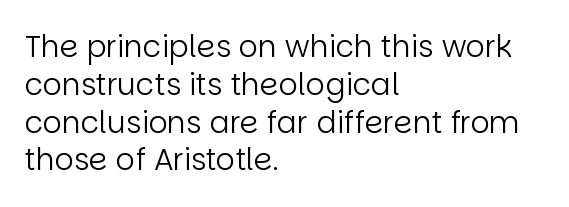
{"serif": "no", "italic": "no", "bold": "no", "weight": "regular", "width": "normal", "stroke_contrast": "low", "x_height": "large", "monospaced": "no", "underline": "no", "align": "left", "line_spacing": "normal", "line_spacing_ratio": 1.26, "letter_spacing": "normal", "letter_spacing_em": 0.0, "glyph_px": 30}
